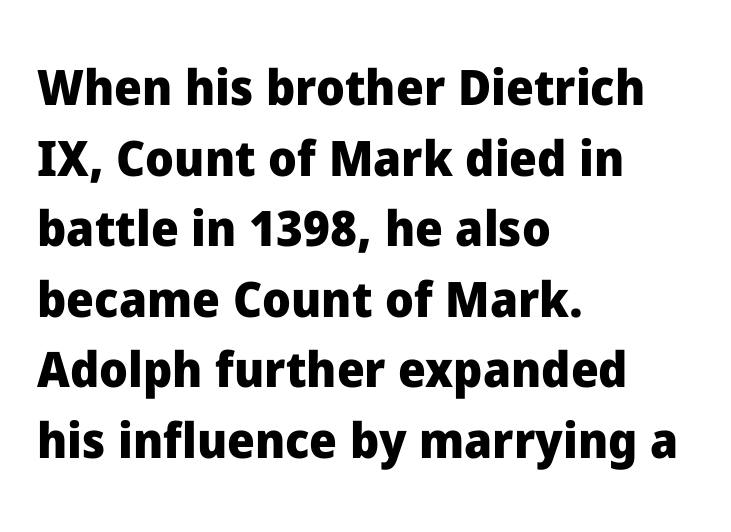
{"serif": "no", "italic": "no", "bold": "yes", "weight": "heavy", "width": "normal", "stroke_contrast": "low", "x_height": "medium", "monospaced": "no", "underline": "no", "align": "left", "line_spacing": "normal", "line_spacing_ratio": 1.44, "letter_spacing": "normal", "letter_spacing_em": 0.0, "glyph_px": 49}
